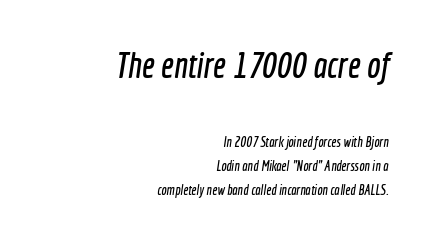
{"serif": "no", "width": "condensed", "x_height": "medium", "monospaced": "no", "underline": "no", "align": "right", "line_spacing": "normal", "line_spacing_ratio": 1.7, "letter_spacing": "normal", "letter_spacing_em": 0.0, "larger_block": "first", "size_ratio": 2.57, "glyph_px": 36}
